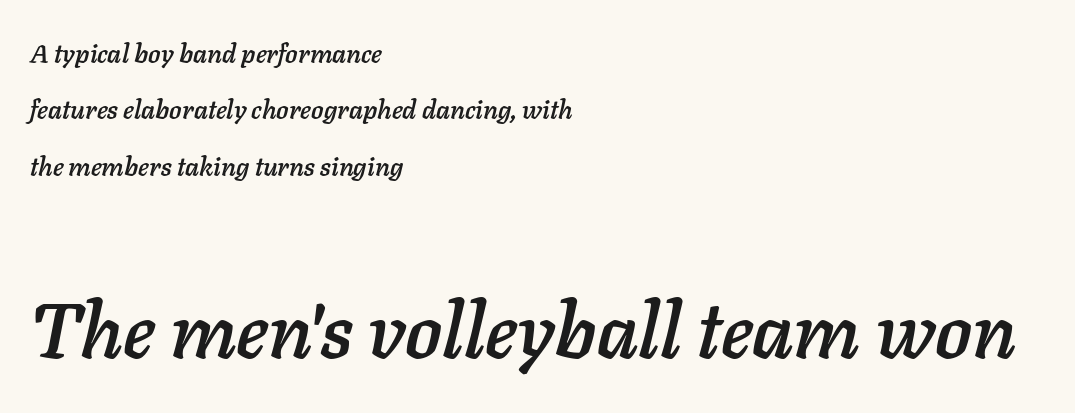
Lines of text with bare space underneath. The block of text is sparse from top to bottom, with ample space between rows. Small over large — that's the arrangement of the two blocks here. Do the characters align in a grid? No, the font is proportional. Italic? Definitely — the glyphs are oblique.
